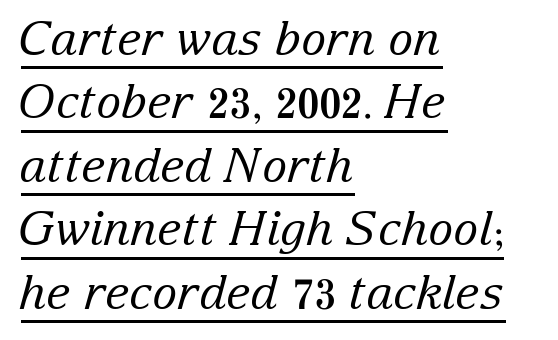
Looking at the ascenders, they clearly lean. Unbolded letterforms with no extra heft. This rendering uses left alignment, leaving the right contour irregular. Caption: standard tracking, unaltered.
